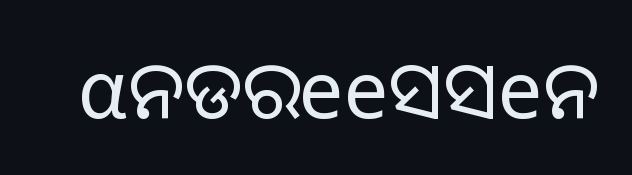
{"serif": "no", "italic": "no", "bold": "no", "weight": "light", "width": "normal", "stroke_contrast": "low", "x_height": "medium", "monospaced": "no", "underline": "no", "letter_spacing": "normal", "letter_spacing_em": 0.0, "glyph_px": 79}
